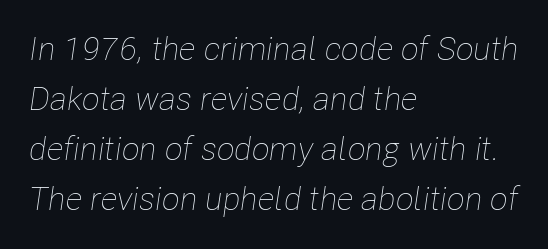
Typeset ragged right — the left edge is the straight one. Unbolded letterforms with no extra heft. The glyphs look as if they've been sheared to an angle. Line spacing here is normal. How are the letters spaced? Ordinarily, with no added tracking.
